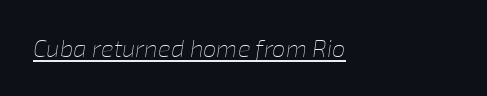
{"italic": "yes", "lean": "right", "slant_degrees": 8, "bold": "no", "underline": "yes", "align": "left", "letter_spacing": "normal", "letter_spacing_em": 0.0, "glyph_px": 24}
